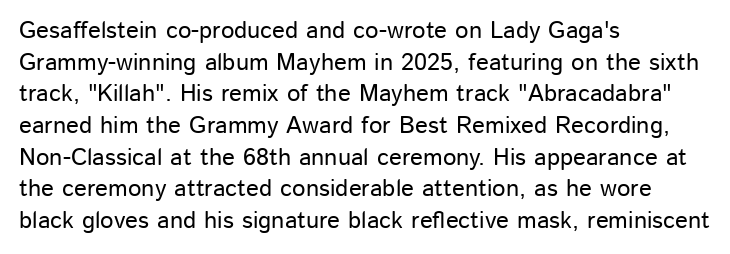
Q: Is the text italic (slanted)? A: No, it is upright.
Q: Is the text underlined? A: No.
Q: How is the paragraph aligned? A: Left-aligned.
Q: Is the spacing between letters normal or unusually wide? A: Normal.
Q: Is the spacing between lines tight, normal or loose? A: Normal.
